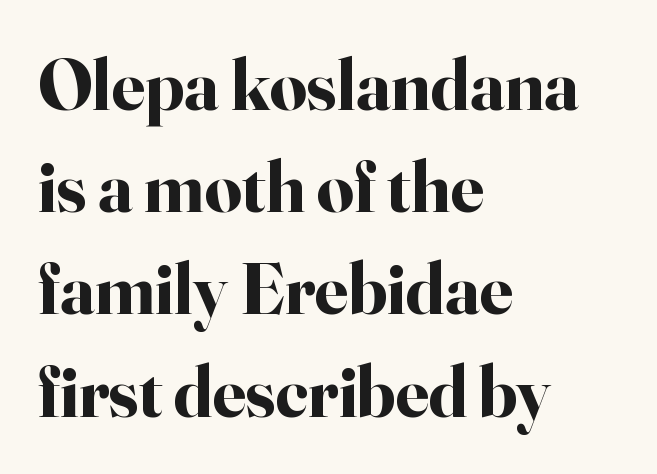
The image shows 73 px bold serif type, upright; set left-aligned, normal line spacing (1.4x), normal letter spacing, not underlined; high stroke contrast and a small x-height.
